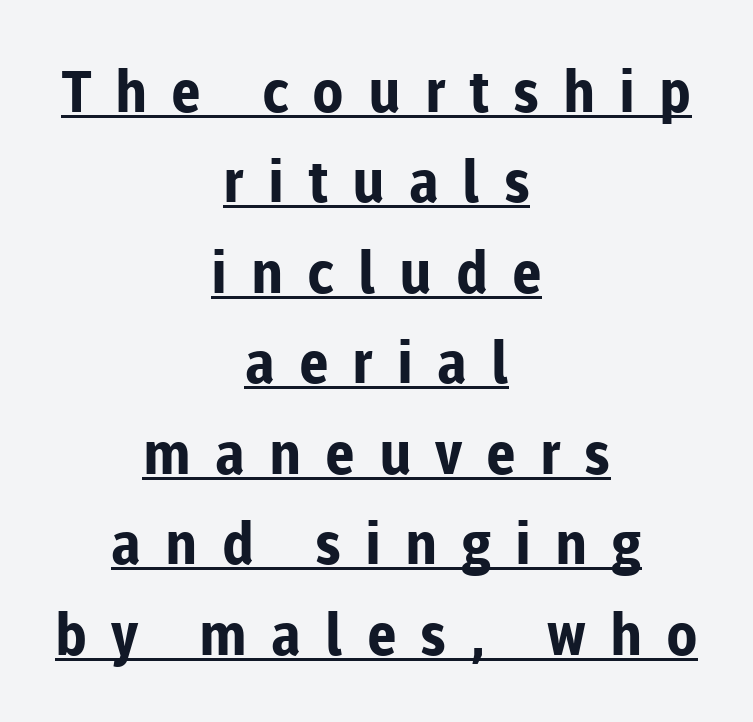
{"serif": "no", "italic": "no", "bold": "yes", "weight": "bold", "width": "normal", "stroke_contrast": "low", "x_height": "medium", "monospaced": "no", "underline": "yes", "align": "center", "line_spacing": "normal", "line_spacing_ratio": 1.56, "letter_spacing": "wide", "letter_spacing_em": 0.41, "glyph_px": 58}
